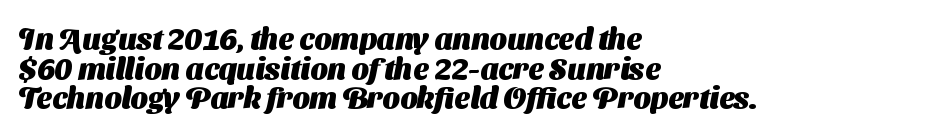
Q: Is the text bold? A: Yes.
Q: Is the typeface a serif or a sans-serif typeface? A: Sans-serif.
Q: Is the text underlined? A: No.
Q: How is the paragraph aligned? A: Left-aligned.
Q: Is the spacing between letters normal or unusually wide? A: Normal.
Q: Is the spacing between lines tight, normal or loose? A: Tight.
Q: Width (condensed, normal, or wide)? A: Normal.
Q: Stroke contrast? A: Medium.
Q: x-height? A: Medium.
Q: Monospaced? A: No.
